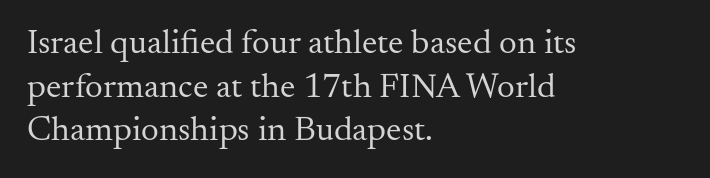
{"serif": "yes", "italic": "no", "bold": "no", "weight": "regular", "width": "normal", "stroke_contrast": "medium", "x_height": "small", "monospaced": "no", "underline": "no", "align": "left", "line_spacing": "normal", "line_spacing_ratio": 1.25, "letter_spacing": "normal", "letter_spacing_em": 0.0, "glyph_px": 35}
